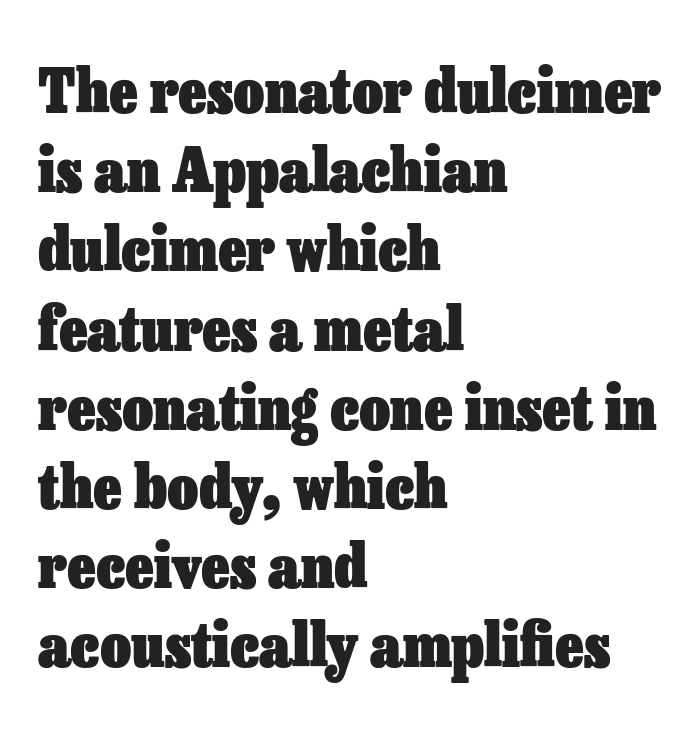
Q: Is the text bold? A: Yes.
Q: Is the text italic (slanted)? A: No, it is upright.
Q: Is the text underlined? A: No.
Q: How is the paragraph aligned? A: Left-aligned.
Q: Is the spacing between letters normal or unusually wide? A: Normal.
Q: Is the spacing between lines tight, normal or loose? A: Normal.
Q: Width (condensed, normal, or wide)? A: Normal.
Q: Stroke contrast? A: Low.
Q: x-height? A: Medium.
Q: Monospaced? A: No.
